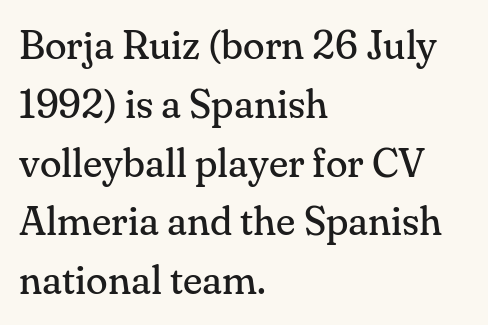
Q: Is the text bold? A: No.
Q: Is the text italic (slanted)? A: No, it is upright.
Q: Is the typeface a serif or a sans-serif typeface? A: Serif.
Q: Is the text underlined? A: No.
Q: How is the paragraph aligned? A: Left-aligned.
Q: Is the spacing between letters normal or unusually wide? A: Normal.
Q: Is the spacing between lines tight, normal or loose? A: Normal.
Q: Width (condensed, normal, or wide)? A: Normal.
Q: Stroke contrast? A: Medium.
Q: x-height? A: Small.
Q: Monospaced? A: No.
